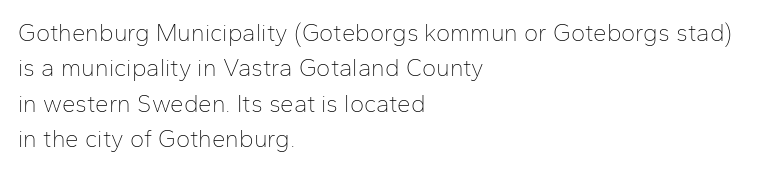
The image shows 24 px text type, upright; set left-aligned, normal line spacing (1.47x), normal letter spacing, not underlined.
